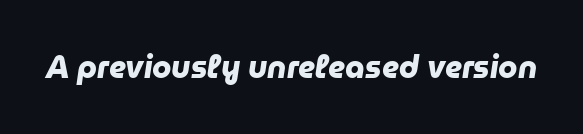
Q: Is the text bold? A: Yes.
Q: Is the typeface a serif or a sans-serif typeface? A: Sans-serif.
Q: Is the text underlined? A: No.
Q: Is the spacing between letters normal or unusually wide? A: Normal.
Q: Width (condensed, normal, or wide)? A: Normal.
Q: Stroke contrast? A: Low.
Q: x-height? A: Medium.
Q: Monospaced? A: No.
